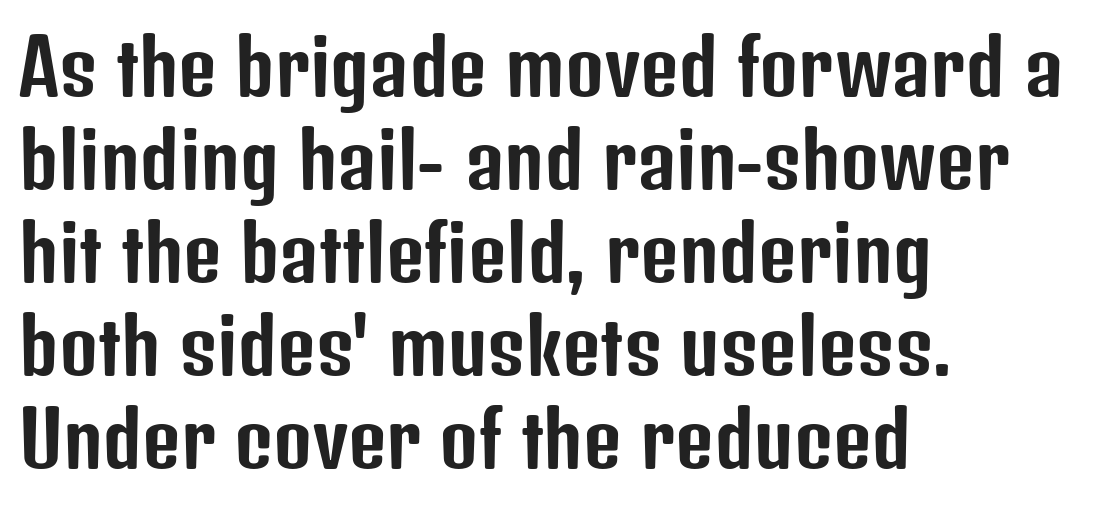
{"serif": "no", "italic": "no", "width": "condensed", "stroke_contrast": "low", "x_height": "medium", "monospaced": "no", "underline": "no", "align": "left", "line_spacing_ratio": 1.24, "letter_spacing": "normal", "letter_spacing_em": 0.0, "glyph_px": 75}
